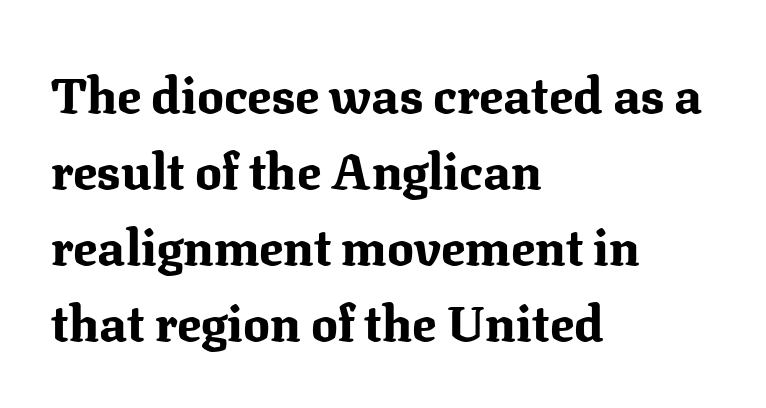
The rendering shows small feet on the letterforms — a serif design. The type sits square on the baseline with zero lean. These lines sit exactly where default settings would place them. The passage shown is not underscored anywhere. I'd describe the lettering as bold — thick and assertive.
